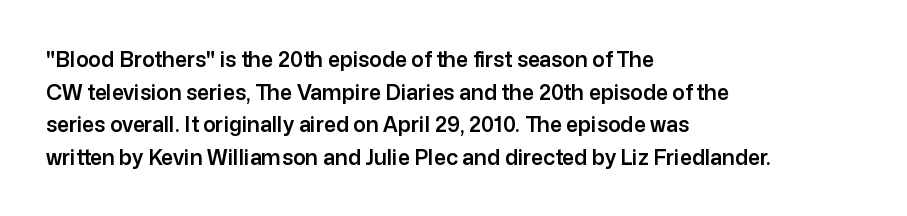
Q: Is the text italic (slanted)? A: No, it is upright.
Q: Is the text underlined? A: No.
Q: How is the paragraph aligned? A: Left-aligned.
Q: Is the spacing between letters normal or unusually wide? A: Normal.
Q: Is the spacing between lines tight, normal or loose? A: Normal.
